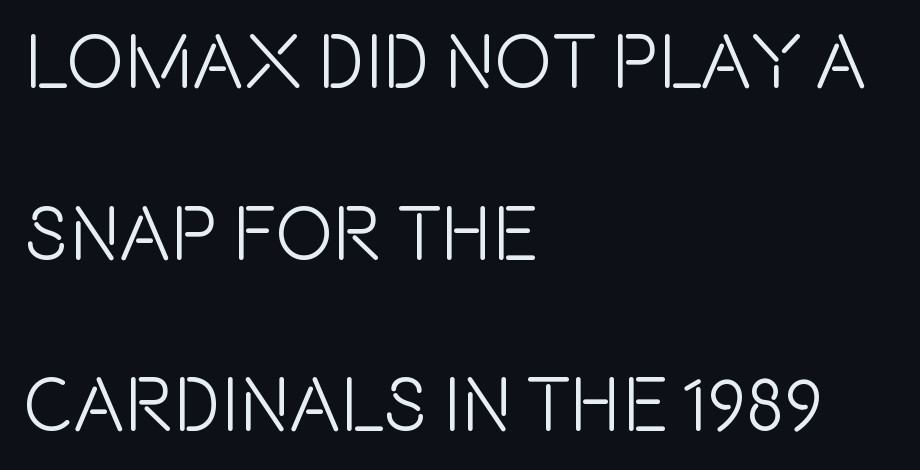
Q: Is the text italic (slanted)? A: No, it is upright.
Q: Is the typeface a serif or a sans-serif typeface? A: Sans-serif.
Q: Is the text underlined? A: No.
Q: How is the paragraph aligned? A: Left-aligned.
Q: Is the spacing between letters normal or unusually wide? A: Normal.
Q: Is the spacing between lines tight, normal or loose? A: Loose.
Q: Width (condensed, normal, or wide)? A: Condensed.
Q: x-height? A: Large.
Q: Monospaced? A: No.
